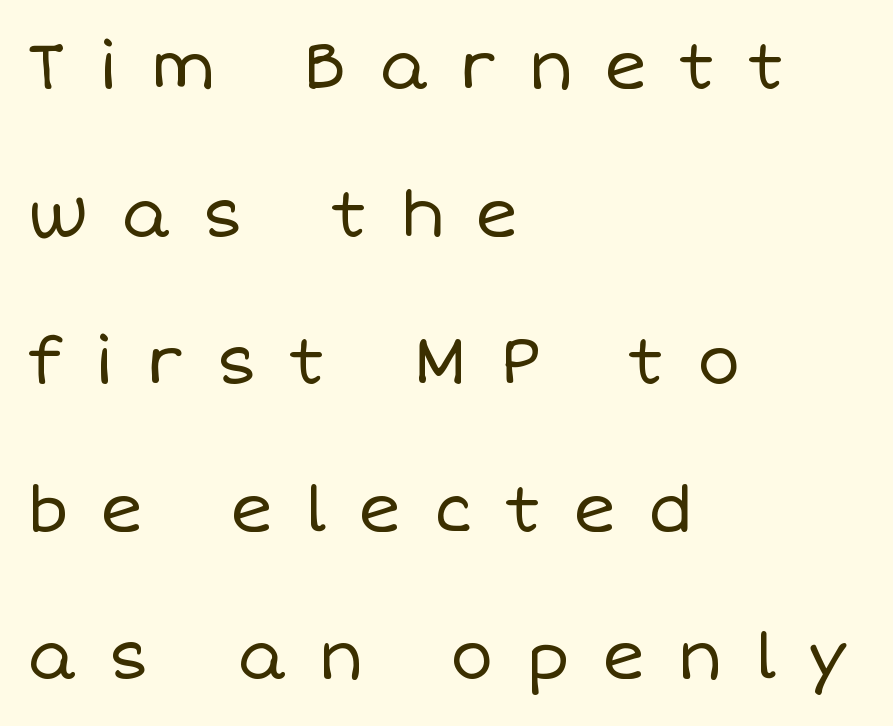
The image shows 65 px regular-weight type, upright; set left-aligned, loose line spacing (2.27x), unusually wide letter spacing (+0.49 em), not underlined; low stroke contrast and a large x-height.
